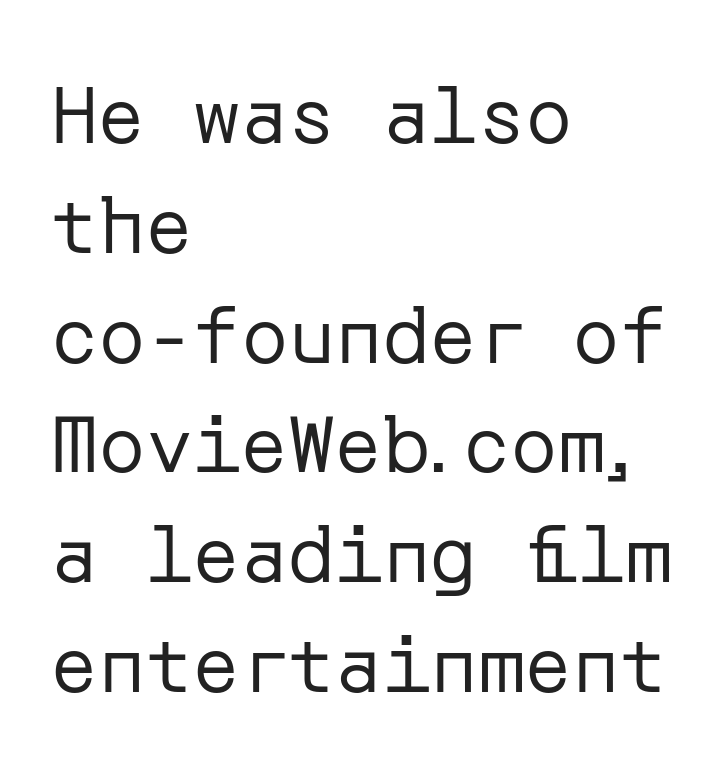
{"serif": "no", "italic": "no", "bold": "no", "weight": "regular", "width": "normal", "stroke_contrast": "low", "x_height": "medium", "underline": "no", "align": "left", "line_spacing": "normal", "line_spacing_ratio": 1.39, "letter_spacing": "normal", "letter_spacing_em": 0.0, "glyph_px": 79}
